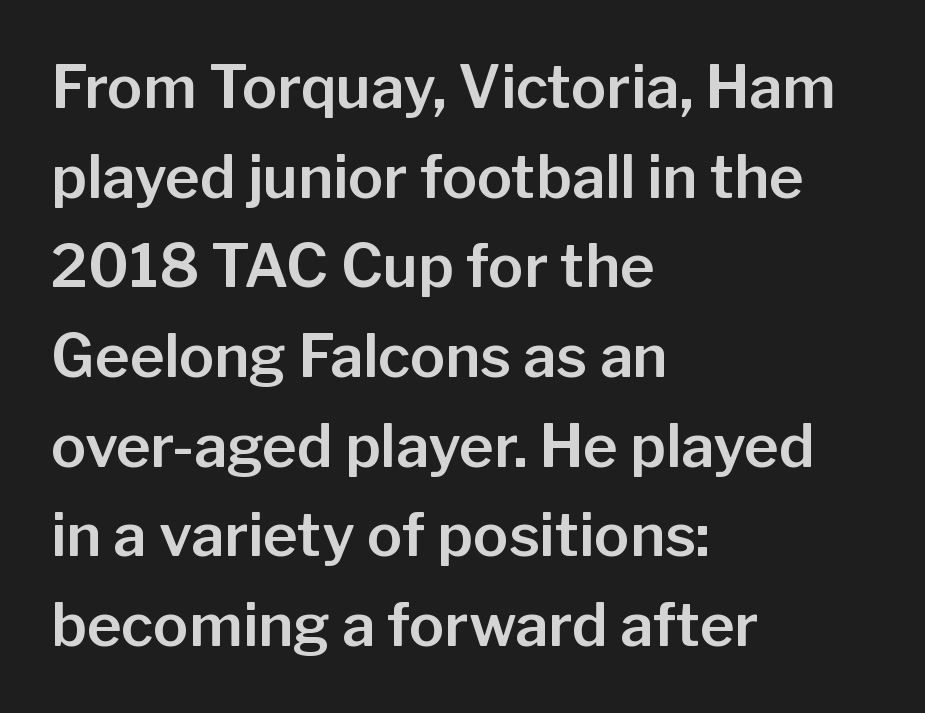
The rendering uses natural spacing where letterforms have individual widths. Honestly, the row spacing looks completely unremarkable. What kind of face is this? One without serifs — a sans. Alignment: flush left. The zone under the glyphs is completely vacant.
